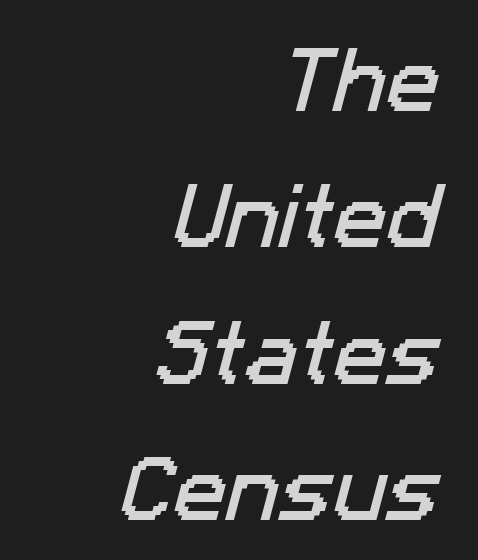
The image shows 71 px sans-serif type; set right-aligned, loose line spacing (1.92x), normal letter spacing, not underlined; low stroke contrast and a medium x-height.
